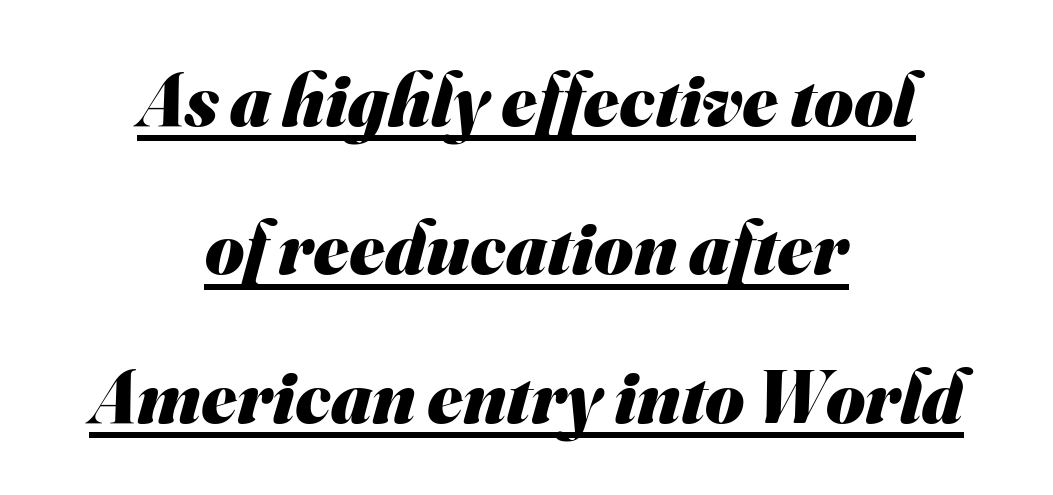
These characters rest on top of a visible drawn line. The face used here is proportionally spaced, like ordinary book or web type. The rendering uses a large line-height, opening up the rows. If you folded the block vertically in half, each line would mirror itself in length.
